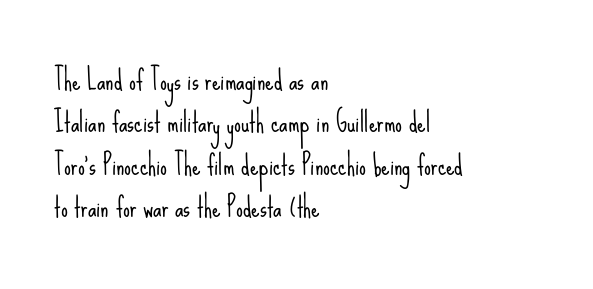
Characters follow at the spacing the type designer built in. Where is the straight margin? On the left. Weight: regular or lighter. Check the space under the baseline: it is left empty. Each new line begins a customary step beneath the previous one.
